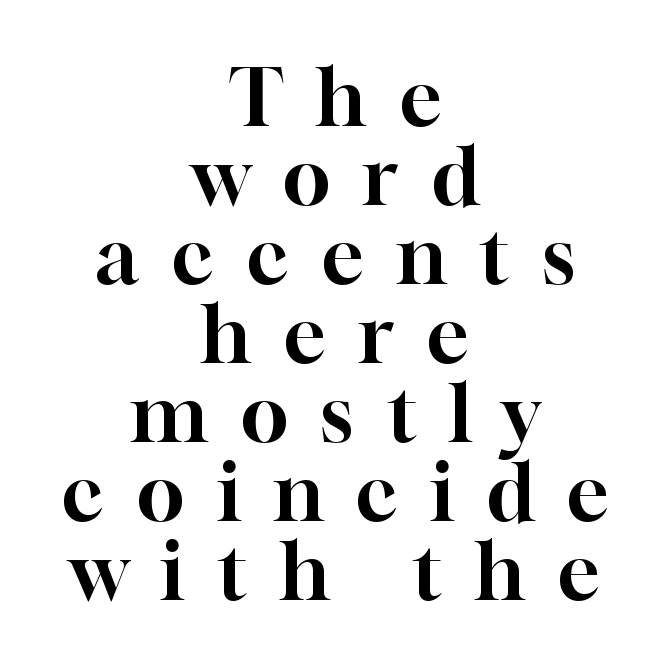
Q: Is the text italic (slanted)? A: No, it is upright.
Q: Is the typeface a serif or a sans-serif typeface? A: Serif.
Q: Is the text underlined? A: No.
Q: How is the paragraph aligned? A: Centered.
Q: Is the spacing between letters normal or unusually wide? A: Unusually wide.
Q: Is the spacing between lines tight, normal or loose? A: Tight.
Q: Width (condensed, normal, or wide)? A: Normal.
Q: Stroke contrast? A: High.
Q: x-height? A: Medium.
Q: Monospaced? A: No.
